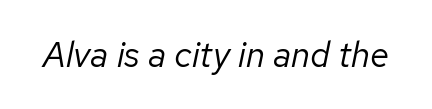
The image shows 35 px regular-weight type, italic (leaning right); set normal letter spacing, not underlined; low stroke contrast and a medium x-height.
